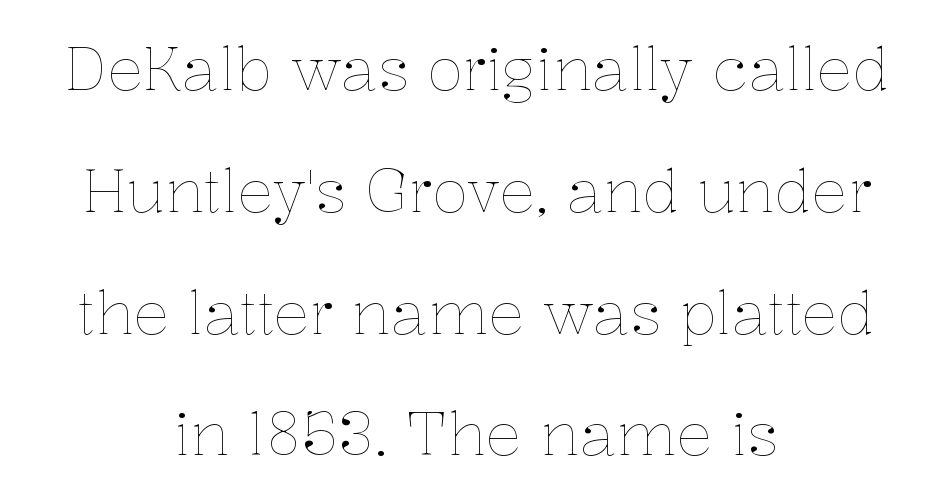
Q: Is the text bold? A: No.
Q: Is the text italic (slanted)? A: No, it is upright.
Q: Is the text underlined? A: No.
Q: How is the paragraph aligned? A: Centered.
Q: Is the spacing between letters normal or unusually wide? A: Normal.
Q: Is the spacing between lines tight, normal or loose? A: Loose.
Q: Width (condensed, normal, or wide)? A: Normal.
Q: Stroke contrast? A: Low.
Q: x-height? A: Medium.
Q: Monospaced? A: No.
